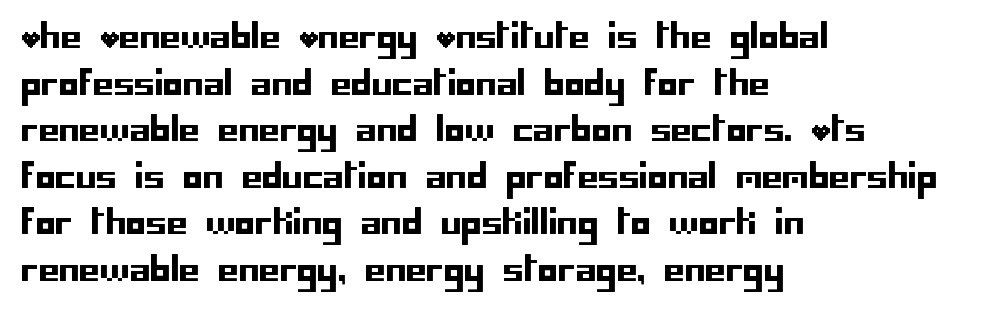
The image shows 33 px sans-serif type, upright; set left-aligned, normal line spacing (1.41x), normal letter spacing, not underlined; low stroke contrast and a large x-height.
